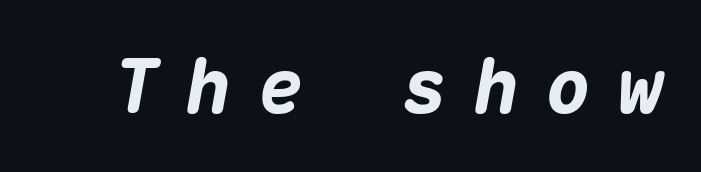
{"italic": "yes", "lean": "right", "slant_degrees": 10, "bold": "yes", "weight": "heavy", "width": "normal", "stroke_contrast": "medium", "x_height": "medium", "monospaced": "yes", "underline": "no", "letter_spacing": "wide", "letter_spacing_em": 0.36, "glyph_px": 75}
